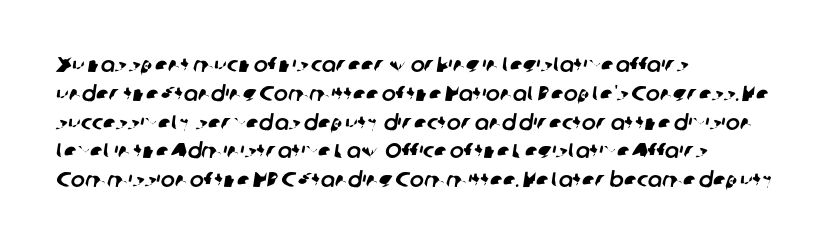
The area under the type is left untouched. In CSS terms this would be text-align: left. The lines sit at an ordinary, default distance from one another. The rendering keeps characters at their native spacing.
